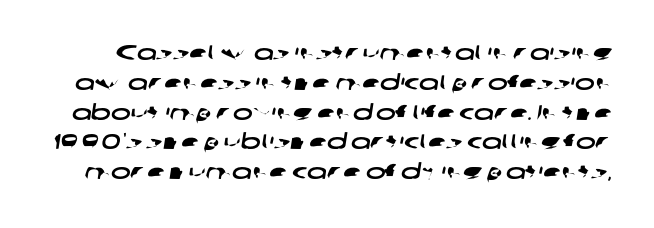
{"underline": "no", "line_spacing": "normal", "line_spacing_ratio": 1.42, "letter_spacing": "normal", "letter_spacing_em": 0.0, "glyph_px": 21}
